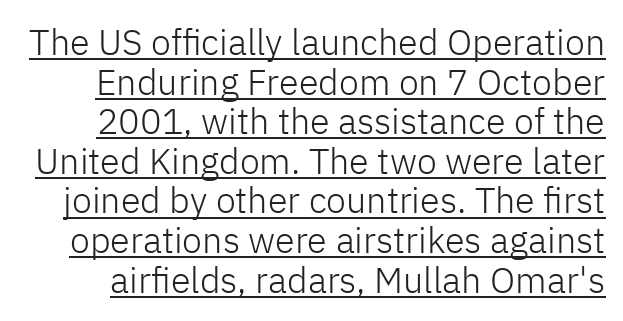
The image shows 36 px light sans-serif type, upright; set tight line spacing (1.1x), normal letter spacing, underlined; low stroke contrast and a medium x-height.
